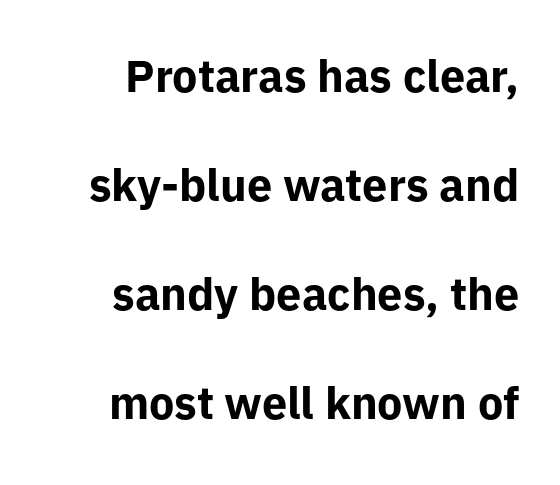
Does the lettering tilt? It doesn't — this is upright. These lines stand farther apart than default settings would place them. Underline: absent. You could not count columns in this text — the font is proportionally spaced. You'd pick this weight for a headline — it's a proper bold.
